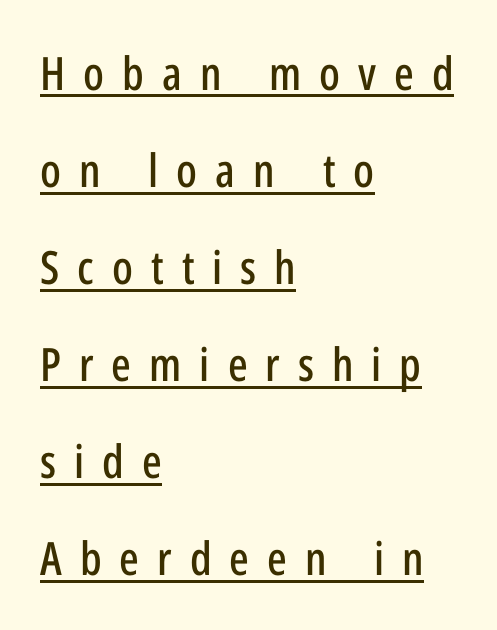
{"serif": "no", "italic": "no", "width": "condensed", "stroke_contrast": "low", "x_height": "medium", "monospaced": "no", "underline": "yes", "align": "left", "line_spacing": "loose", "line_spacing_ratio": 2.11, "letter_spacing": "wide", "letter_spacing_em": 0.39, "glyph_px": 46}
